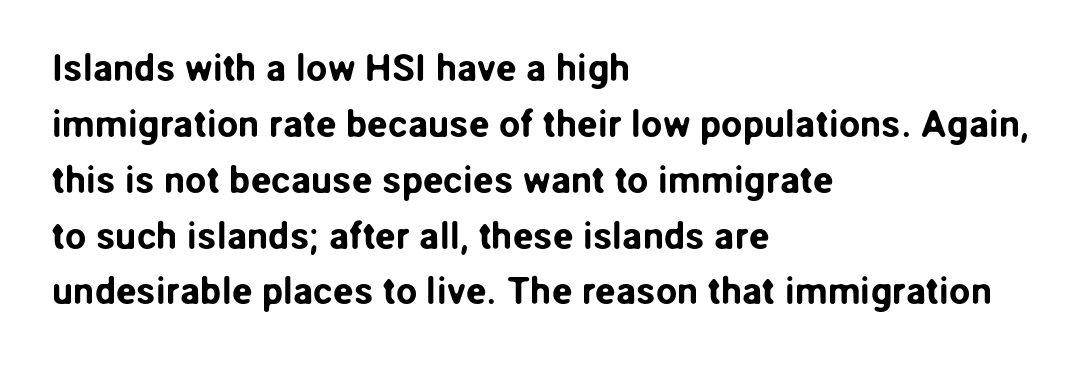
Q: Is the text italic (slanted)? A: No, it is upright.
Q: Is the typeface a serif or a sans-serif typeface? A: Sans-serif.
Q: Is the text underlined? A: No.
Q: How is the paragraph aligned? A: Left-aligned.
Q: Is the spacing between letters normal or unusually wide? A: Normal.
Q: Is the spacing between lines tight, normal or loose? A: Normal.
Q: Width (condensed, normal, or wide)? A: Normal.
Q: Stroke contrast? A: Low.
Q: x-height? A: Medium.
Q: Monospaced? A: No.
